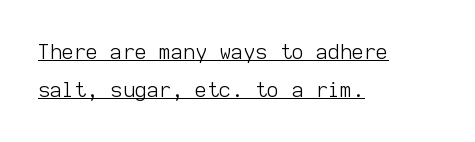
{"italic": "no", "bold": "no", "underline": "yes", "align": "left", "line_spacing_ratio": 1.83, "letter_spacing": "normal", "letter_spacing_em": 0.0, "glyph_px": 21}
